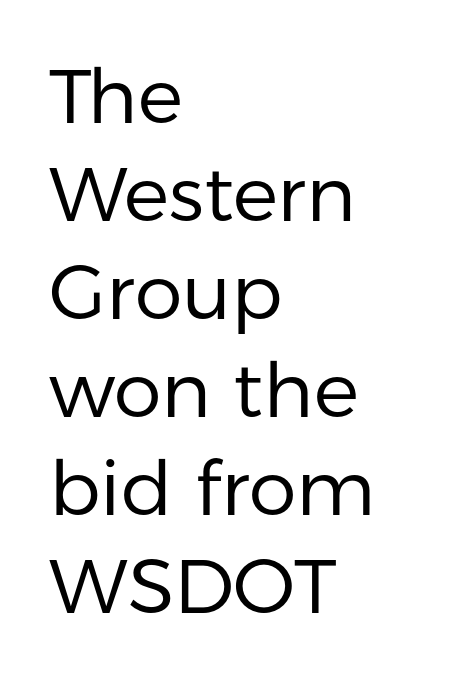
Q: Is the text bold? A: No.
Q: Is the text italic (slanted)? A: No, it is upright.
Q: Is the typeface a serif or a sans-serif typeface? A: Sans-serif.
Q: Is the text underlined? A: No.
Q: How is the paragraph aligned? A: Left-aligned.
Q: Is the spacing between letters normal or unusually wide? A: Normal.
Q: Is the spacing between lines tight, normal or loose? A: Normal.
Q: Width (condensed, normal, or wide)? A: Normal.
Q: Stroke contrast? A: Low.
Q: x-height? A: Medium.
Q: Monospaced? A: No.
